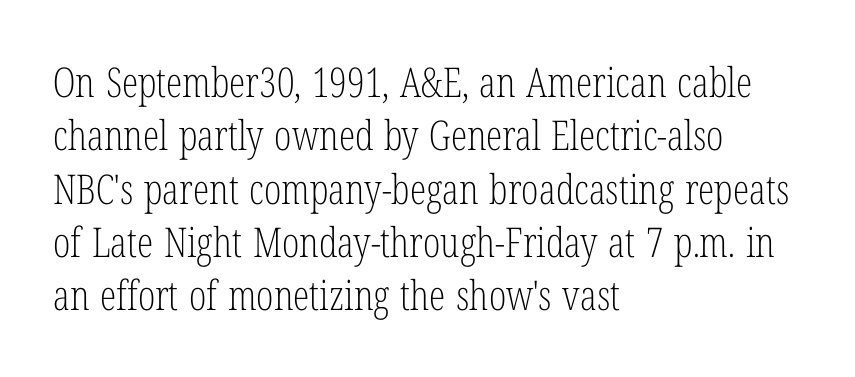
{"serif": "yes", "italic": "no", "bold": "no", "weight": "light", "width": "condensed", "stroke_contrast": "low", "x_height": "medium", "monospaced": "no", "underline": "no", "align": "left", "line_spacing": "normal", "line_spacing_ratio": 1.3, "letter_spacing": "normal", "letter_spacing_em": 0.0, "glyph_px": 41}
